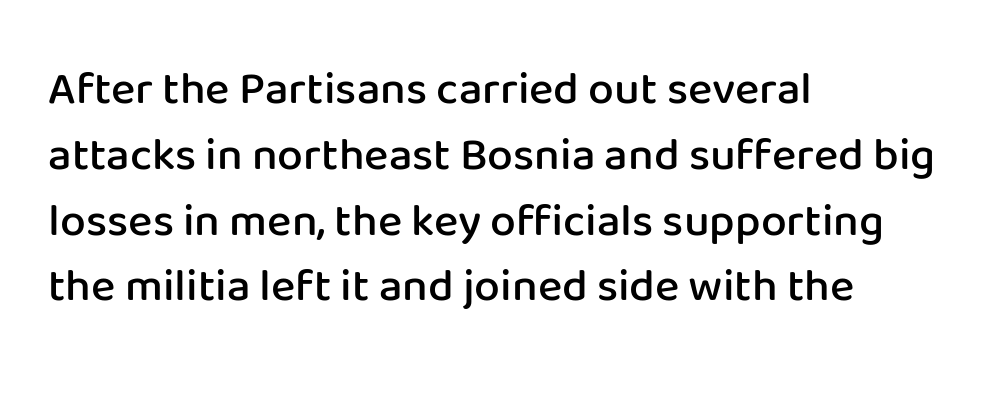
Q: Is the text bold? A: Semi-bold.
Q: Is the text italic (slanted)? A: No, it is upright.
Q: Is the typeface a serif or a sans-serif typeface? A: Sans-serif.
Q: Is the text underlined? A: No.
Q: How is the paragraph aligned? A: Left-aligned.
Q: Is the spacing between letters normal or unusually wide? A: Normal.
Q: Is the spacing between lines tight, normal or loose? A: Normal.
Q: Width (condensed, normal, or wide)? A: Normal.
Q: Stroke contrast? A: Low.
Q: x-height? A: Medium.
Q: Monospaced? A: No.
